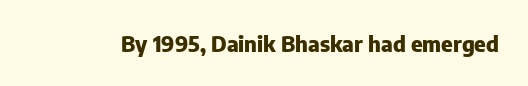
Short note: letters normally spaced. Words float on clear page, feet unadorned. The letters stand upright; this is a roman face. Heavy, bold letterforms.
